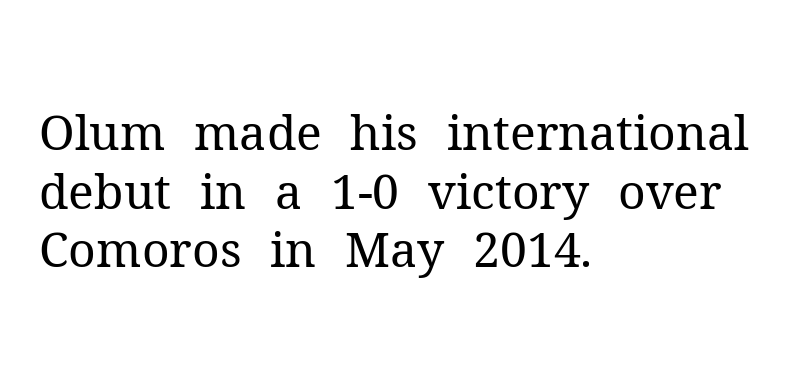
The gaps between neighbouring characters are ordinary and unremarkable. The lines are quadded left. Stems and bowls with no extra thickness — not bold. You could not count columns in this text — the font is proportionally spaced. The designer went with a serif here, giving each stem small feet. Quick note: not italic, upright.
